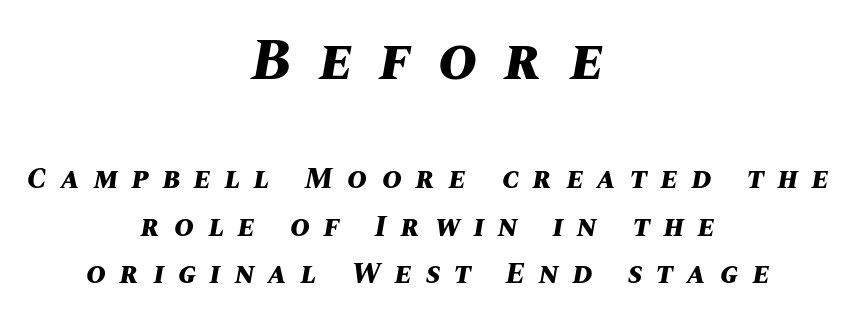
The image shows 59 px bold type, italic (leaning right); set centered, normal line spacing (1.58x), unusually wide letter spacing (+0.47 em), not underlined; the first (top) block is 1.97x larger; medium stroke contrast and a large x-height.
